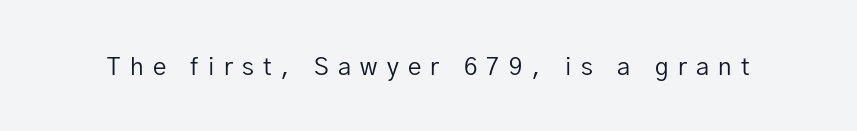
The image shows 24 px text type, upright; set unusually wide letter spacing (+0.39 em), not underlined.
